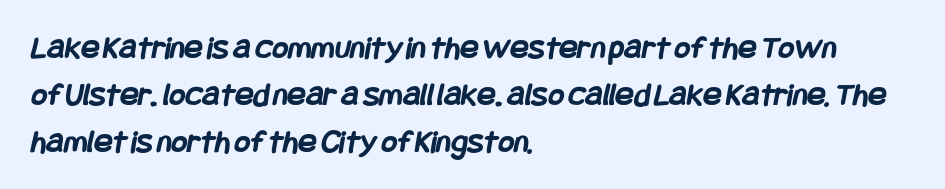
Q: Is the text bold? A: Yes.
Q: Is the typeface a serif or a sans-serif typeface? A: Sans-serif.
Q: Is the text underlined? A: No.
Q: How is the paragraph aligned? A: Left-aligned.
Q: Is the spacing between letters normal or unusually wide? A: Normal.
Q: Is the spacing between lines tight, normal or loose? A: Normal.
Q: Width (condensed, normal, or wide)? A: Condensed.
Q: Stroke contrast? A: Low.
Q: x-height? A: Large.
